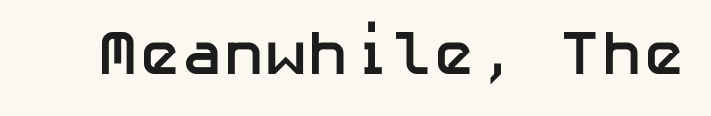
The image shows 63 px semibold sans-serif type, upright; set normal letter spacing, not underlined; low stroke contrast and a medium x-height.
